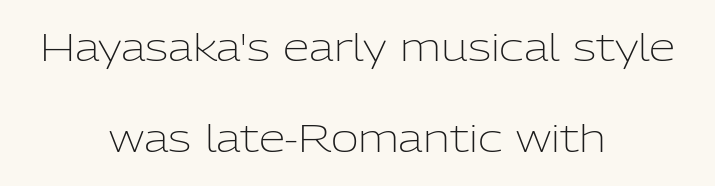
These lines keep a tight, regular rhythm from letter to letter. Examine the stroke ends and you'll find no serifs. Is this a fixed-width face? No — the glyphs have proportional, varying widths. Honestly, the rows look like they've been pulled way apart. Lines of text with bare space underneath.
